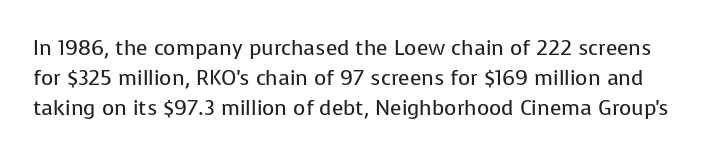
Q: Is the text bold? A: No.
Q: Is the text italic (slanted)? A: No, it is upright.
Q: Is the text underlined? A: No.
Q: Is the spacing between letters normal or unusually wide? A: Normal.
Q: Is the spacing between lines tight, normal or loose? A: Normal.
